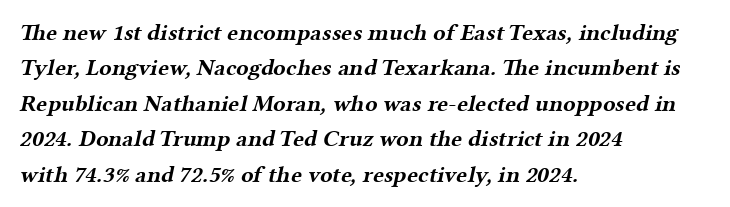
{"bold": "yes", "underline": "no", "align": "left", "line_spacing": "normal", "line_spacing_ratio": 1.54, "letter_spacing": "normal", "letter_spacing_em": 0.0, "glyph_px": 23}
